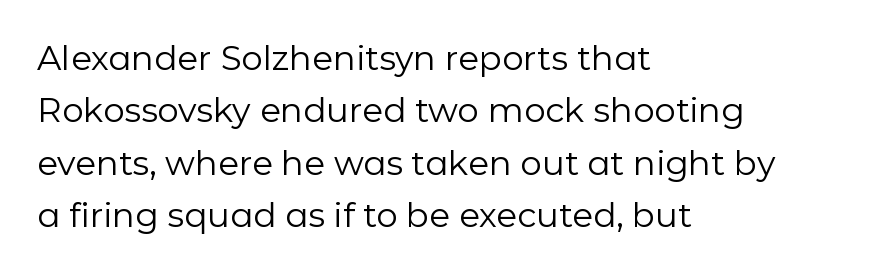
Q: Is the text bold? A: No.
Q: Is the text italic (slanted)? A: No, it is upright.
Q: Is the typeface a serif or a sans-serif typeface? A: Sans-serif.
Q: Is the text underlined? A: No.
Q: How is the paragraph aligned? A: Left-aligned.
Q: Is the spacing between letters normal or unusually wide? A: Normal.
Q: Is the spacing between lines tight, normal or loose? A: Normal.
Q: Width (condensed, normal, or wide)? A: Normal.
Q: Stroke contrast? A: Low.
Q: x-height? A: Medium.
Q: Monospaced? A: No.
